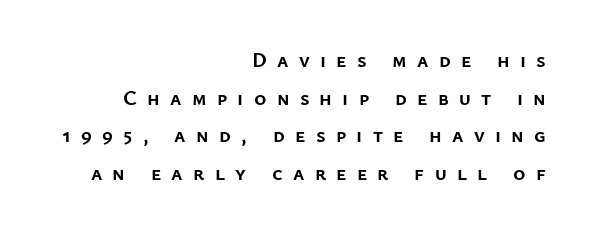
{"italic": "no", "bold": "yes", "underline": "no", "align": "right", "line_spacing_ratio": 1.79, "letter_spacing": "wide", "letter_spacing_em": 0.49, "glyph_px": 21}
